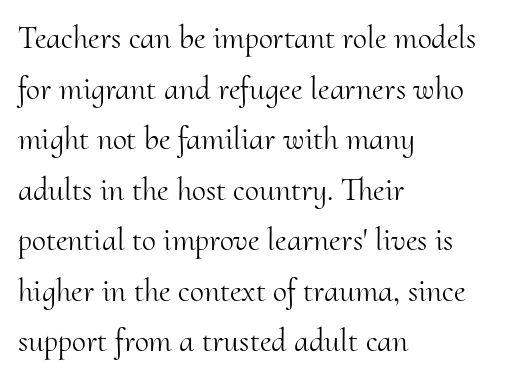
Q: Is the text bold? A: No.
Q: Is the text italic (slanted)? A: No, it is upright.
Q: Is the typeface a serif or a sans-serif typeface? A: Serif.
Q: Is the text underlined? A: No.
Q: How is the paragraph aligned? A: Left-aligned.
Q: Is the spacing between letters normal or unusually wide? A: Normal.
Q: Is the spacing between lines tight, normal or loose? A: Normal.
Q: Width (condensed, normal, or wide)? A: Normal.
Q: Stroke contrast? A: Medium.
Q: x-height? A: Small.
Q: Monospaced? A: No.
